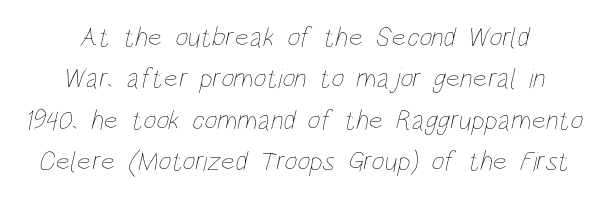
Q: Is the text bold? A: No.
Q: Is the text underlined? A: No.
Q: Is the spacing between letters normal or unusually wide? A: Normal.
Q: Is the spacing between lines tight, normal or loose? A: Normal.
Q: Width (condensed, normal, or wide)? A: Condensed.
Q: Stroke contrast? A: Low.
Q: x-height? A: Large.
Q: Monospaced? A: No.
